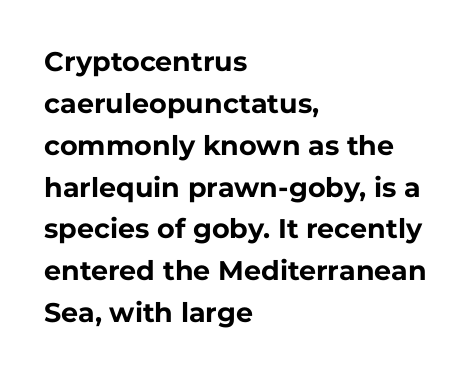
Q: Is the text bold? A: Yes.
Q: Is the text italic (slanted)? A: No, it is upright.
Q: Is the text underlined? A: No.
Q: How is the paragraph aligned? A: Left-aligned.
Q: Is the spacing between letters normal or unusually wide? A: Normal.
Q: Is the spacing between lines tight, normal or loose? A: Normal.
